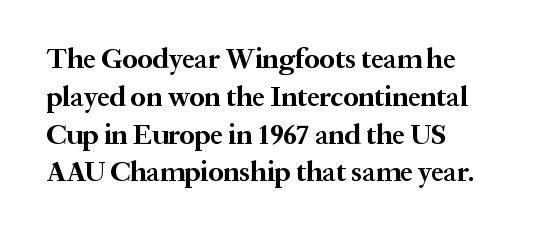
{"serif": "yes", "italic": "no", "bold": "yes", "weight": "bold", "width": "normal", "stroke_contrast": "medium", "x_height": "medium", "monospaced": "no", "underline": "no", "align": "left", "line_spacing": "normal", "line_spacing_ratio": 1.35, "letter_spacing": "normal", "letter_spacing_em": 0.0, "glyph_px": 28}
